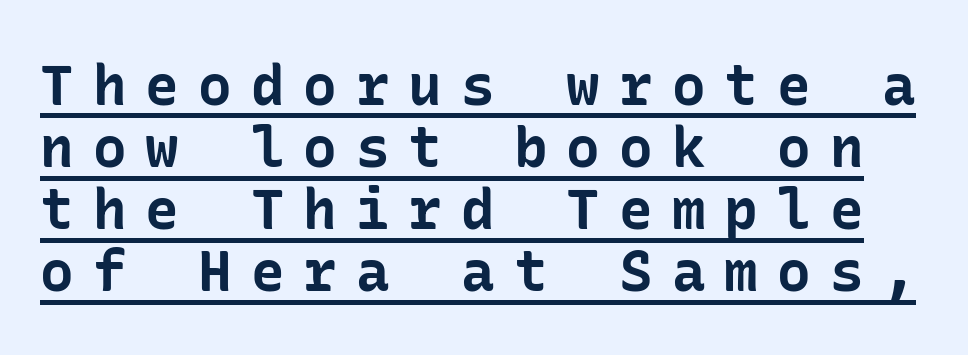
The image shows 56 px bold sans-serif type, upright; set tight line spacing (1.11x), unusually wide letter spacing (+0.34 em), underlined; low stroke contrast and a medium x-height.
